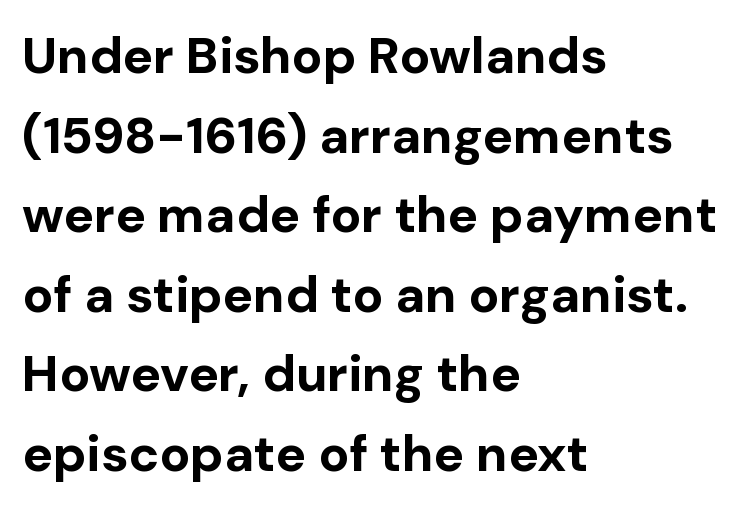
Q: Is the text bold? A: Yes.
Q: Is the text italic (slanted)? A: No, it is upright.
Q: Is the typeface a serif or a sans-serif typeface? A: Sans-serif.
Q: Is the text underlined? A: No.
Q: How is the paragraph aligned? A: Left-aligned.
Q: Is the spacing between letters normal or unusually wide? A: Normal.
Q: Is the spacing between lines tight, normal or loose? A: Normal.
Q: Width (condensed, normal, or wide)? A: Normal.
Q: Stroke contrast? A: Low.
Q: x-height? A: Medium.
Q: Monospaced? A: No.
